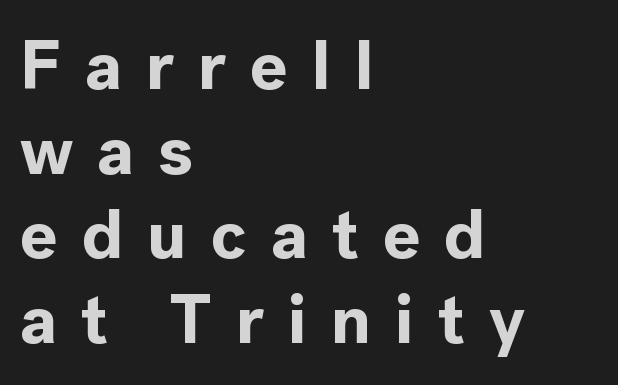
The image shows 70 px bold sans-serif type, upright; set left-aligned, line spacing 1.21x, unusually wide letter spacing (+0.34 em), not underlined; a medium x-height.
